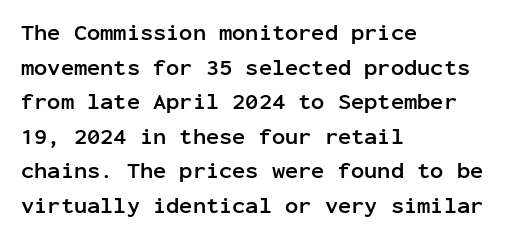
The image shows 22 px bold type, upright; set left-aligned, normal line spacing (1.57x), normal letter spacing, not underlined.
